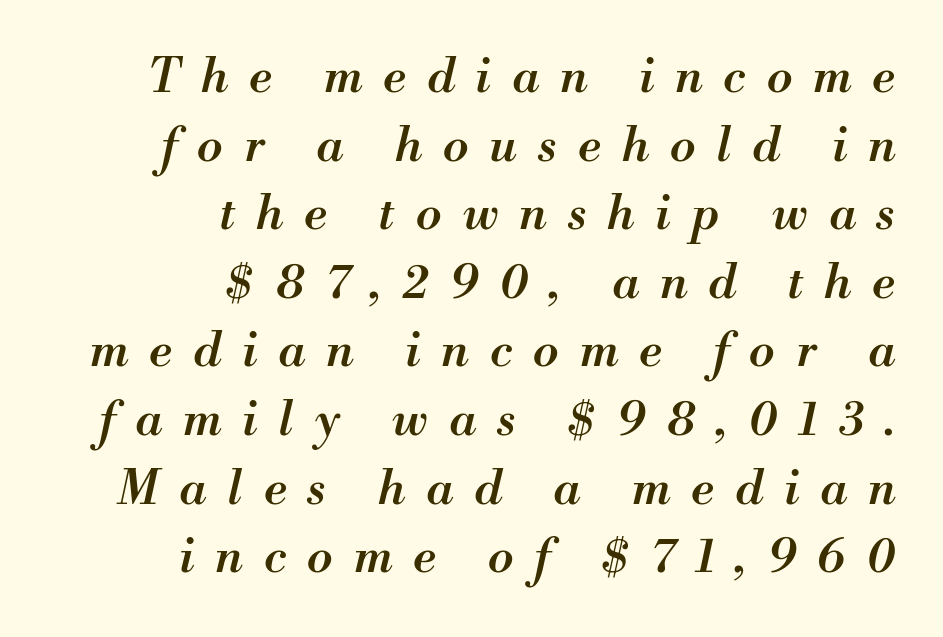
Regarding leading, the lines here are spaced in the standard way. Spacing verdict: proportional, widths tailored to each character. Slightly chunky letters — semibold, I'd say, not full bold. The letterforms stand isolated, each surrounded by extra space.
